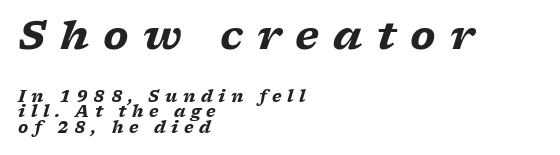
{"serif": "yes", "italic": "yes", "lean": "right", "slant_degrees": 17, "bold": "yes", "weight": "heavy", "width": "wide", "stroke_contrast": "low", "x_height": "medium", "monospaced": "no", "underline": "no", "align": "left", "line_spacing": "tight", "line_spacing_ratio": 0.97, "letter_spacing": "wide", "letter_spacing_em": 0.35, "larger_block": "first", "size_ratio": 2.5, "glyph_px": 40}
